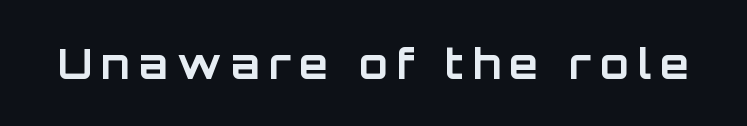
Proportional: the letters do not fall into vertical columns. Font category for this specimen: sans-serif. Does extra space separate the letters? Yes, quite a lot of it. Type without underlining. This is the regular roman posture of the typeface. Emphasis by weight is at full strength: bold.
